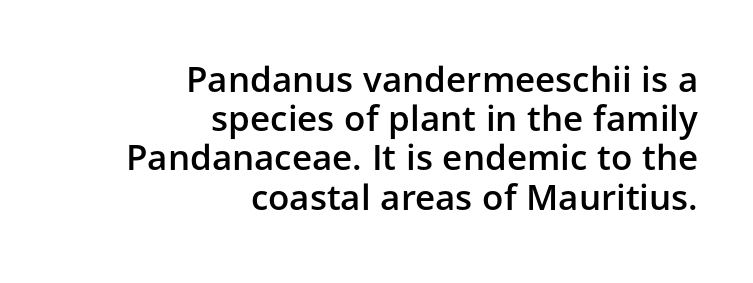
The image shows 35 px semibold sans-serif type, upright; set right-aligned, tight line spacing (1.12x), normal letter spacing, not underlined; low stroke contrast and a medium x-height.
